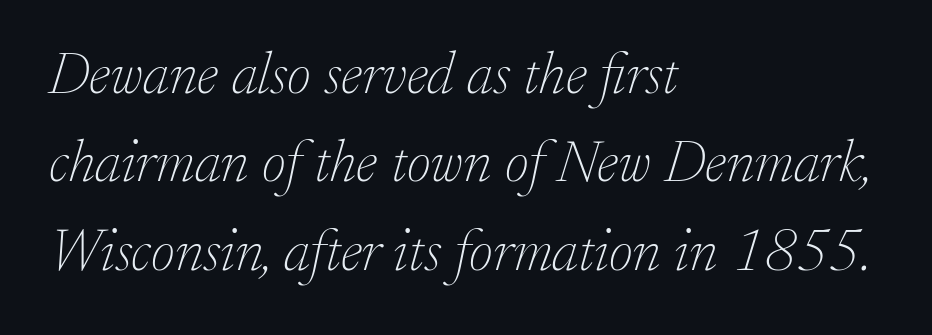
{"serif": "yes", "italic": "yes", "lean": "right", "slant_degrees": 17, "bold": "no", "weight": "thin", "width": "normal", "stroke_contrast": "low", "x_height": "small", "monospaced": "no", "underline": "no", "align": "left", "line_spacing": "normal", "line_spacing_ratio": 1.5, "letter_spacing": "normal", "letter_spacing_em": 0.0, "glyph_px": 59}
